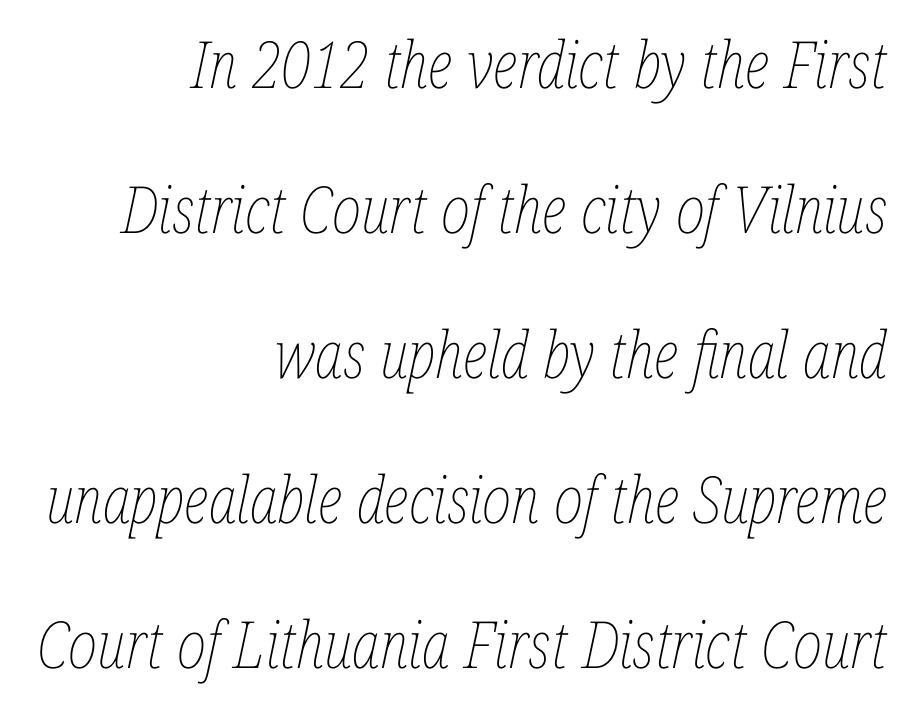
This sample trades compactness for vertical openness between lines. Looks like regular typesetting: each glyph gets only the width it needs. Would a proofreader flag this as italicized? Yes. The face used here is rendered with its standard letterfit.
